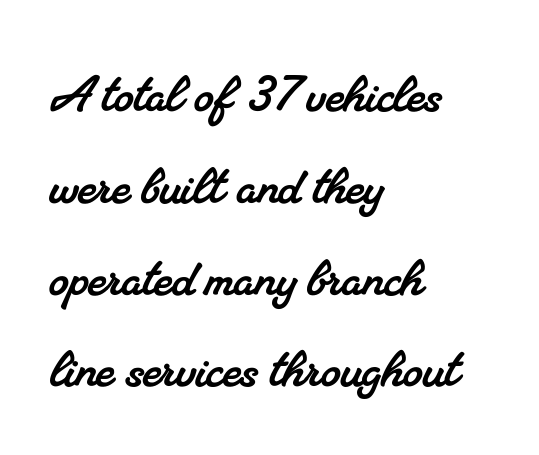
Q: Is the typeface a serif or a sans-serif typeface? A: Serif.
Q: Is the text underlined? A: No.
Q: How is the paragraph aligned? A: Left-aligned.
Q: Is the spacing between letters normal or unusually wide? A: Normal.
Q: Is the spacing between lines tight, normal or loose? A: Normal.
Q: Width (condensed, normal, or wide)? A: Normal.
Q: Stroke contrast? A: Medium.
Q: x-height? A: Small.
Q: Monospaced? A: No.
